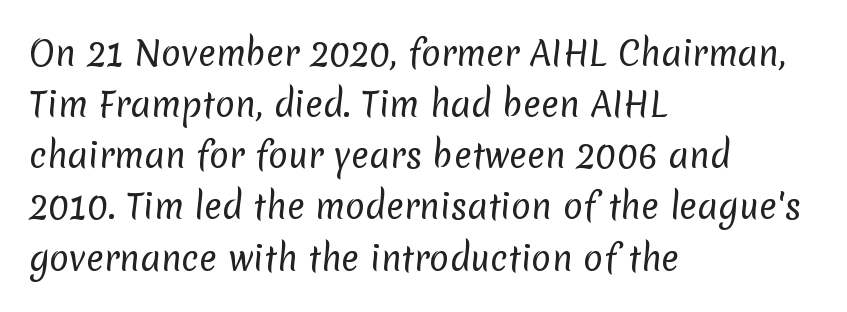
{"serif": "no", "bold": "no", "weight": "regular", "width": "normal", "stroke_contrast": "low", "x_height": "medium", "monospaced": "no", "underline": "no", "align": "left", "line_spacing": "normal", "line_spacing_ratio": 1.55, "letter_spacing": "normal", "letter_spacing_em": 0.0, "glyph_px": 33}
